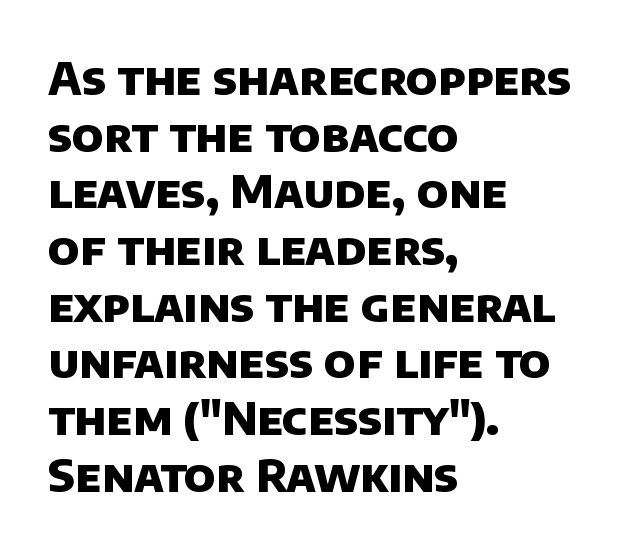
Words appear dense and cohesive because spacing is normal. Look at the bottom of the vertical strokes: they stop flat, with no serifs. The text block is weighted toward the left margin, trailing off unevenly rightward. Type without underlining. A normal amount of white space separates one row of letters from the next.
